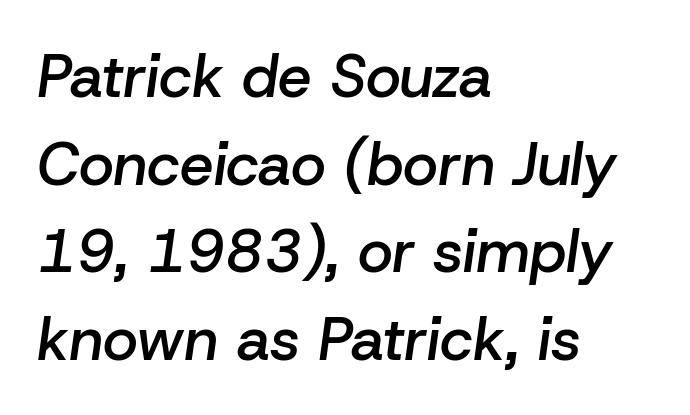
Honestly, there is no underline to notice here at all. Rows of type keep a routine distance in the vertical direction. Semibold letterforms, between regular and bold. If you drew a line through each stem, it would be angled. Nobody touched the tracking dial on this one.
